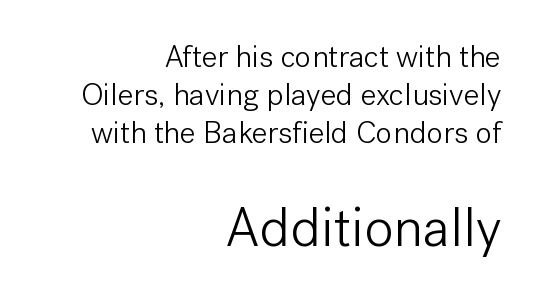
The image shows 55 px light sans-serif type, upright; set right-aligned, line spacing 1.22x, normal letter spacing, not underlined; the second (bottom) block is 1.77x larger; low stroke contrast and a medium x-height.
